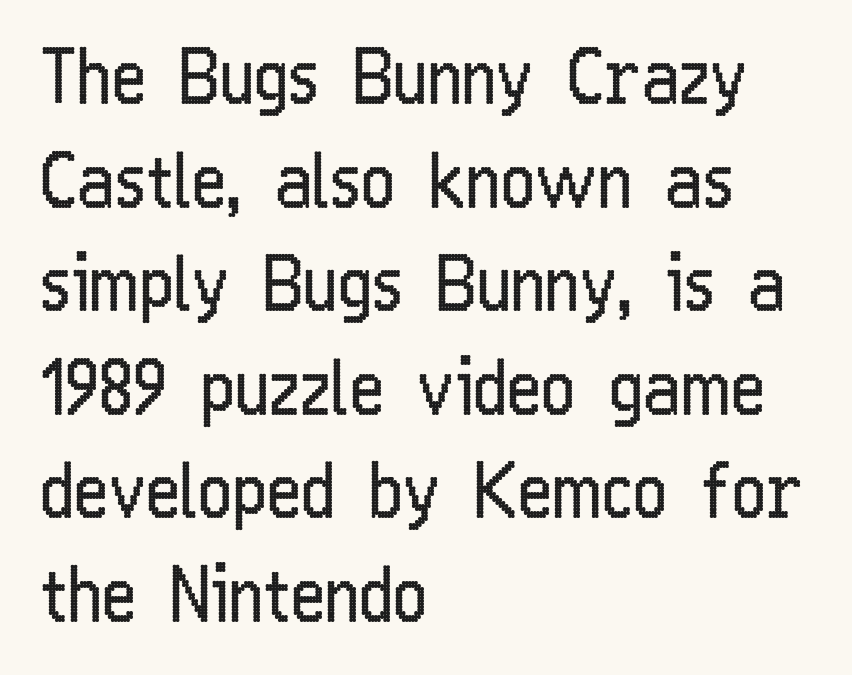
A typesetter would call this zero additional tracking. Quick note: interline space is typical. Think of a printed novel: that variable character pitch is what you see here. The font sits on the lighter half of the weight spectrum, regular included.
